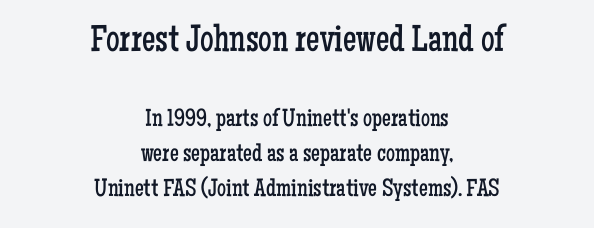
The image shows 38 px regular-weight, condensed serif type, upright; set centered, normal line spacing (1.4x), normal letter spacing, not underlined; the first (top) block is 1.52x larger; low stroke contrast and a medium x-height.
